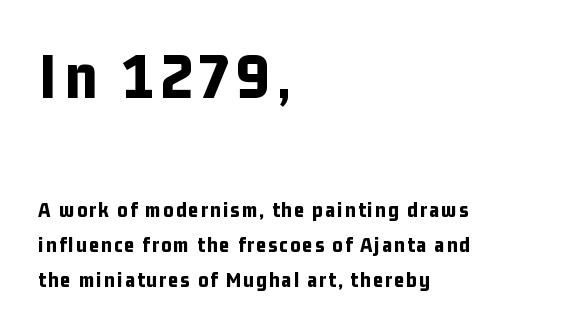
Heavy-handed strokes throughout: this text is bold. What kind of face is this? One without serifs — a sans. Compare the two chunks: the upper has the greater cap height. Rendered with straight, roman letterforms. Summary of vertical rhythm: regular, with standard interline spacing.
